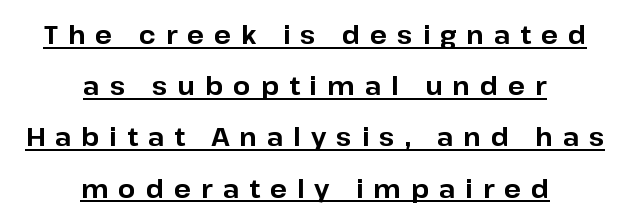
The image shows 25 px bold type, upright; set centered, loose line spacing (2.05x), unusually wide letter spacing (+0.4 em), underlined.
